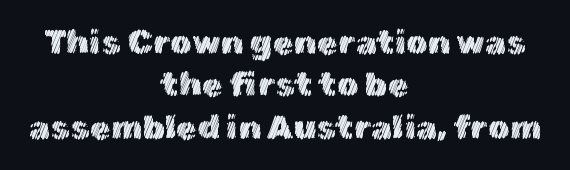
Q: Is the text italic (slanted)? A: No, it is upright.
Q: Is the text underlined? A: No.
Q: How is the paragraph aligned? A: Centered.
Q: Is the spacing between letters normal or unusually wide? A: Normal.
Q: Is the spacing between lines tight, normal or loose? A: Normal.
Q: Width (condensed, normal, or wide)? A: Normal.
Q: x-height? A: Medium.
Q: Monospaced? A: No.
